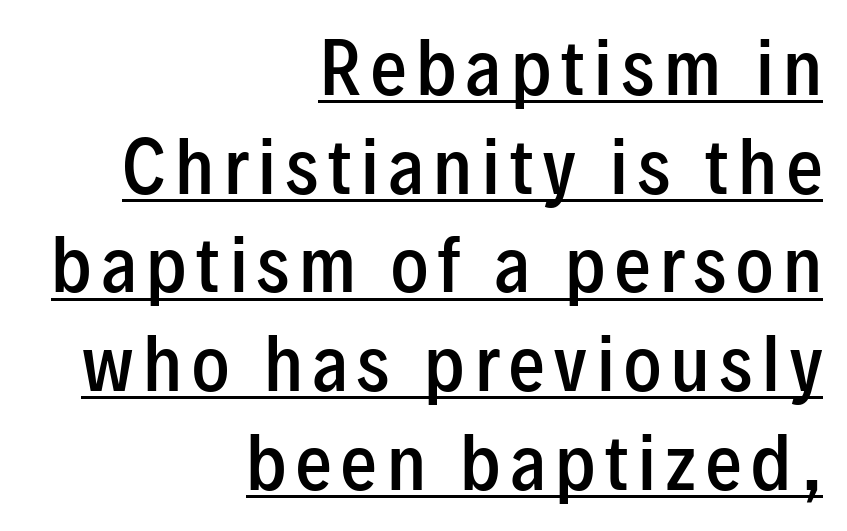
The image shows 71 px semibold, condensed sans-serif type, upright; set right-aligned, normal line spacing (1.39x), underlined; low stroke contrast and a medium x-height.
